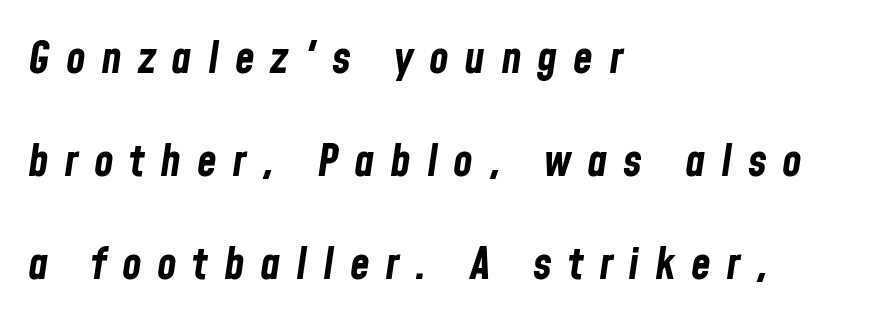
{"italic": "yes", "lean": "right", "slant_degrees": 8, "bold": "yes", "weight": "bold", "width": "condensed", "stroke_contrast": "low", "x_height": "medium", "monospaced": "no", "underline": "no", "align": "left", "line_spacing": "loose", "line_spacing_ratio": 2.29, "letter_spacing": "wide", "letter_spacing_em": 0.35, "glyph_px": 45}
